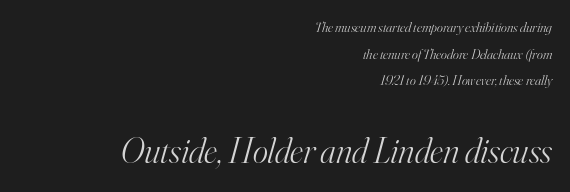
{"serif": "yes", "italic": "yes", "lean": "right", "slant_degrees": 16, "bold": "no", "weight": "light", "width": "normal", "stroke_contrast": "high", "x_height": "small", "monospaced": "no", "underline": "no", "align": "right", "line_spacing": "loose", "line_spacing_ratio": 1.91, "letter_spacing": "normal", "letter_spacing_em": 0.0, "larger_block": "second", "size_ratio": 2.57, "glyph_px": 36}
